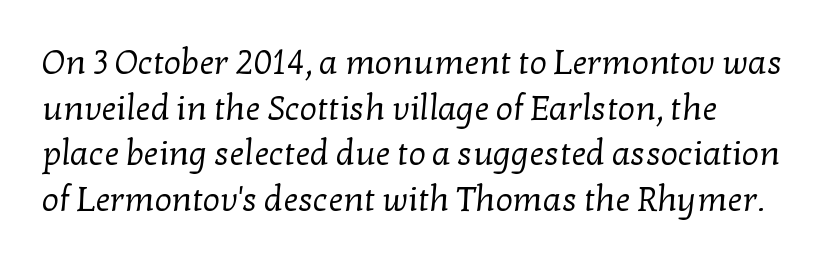
Q: Is the text bold? A: No.
Q: Is the typeface a serif or a sans-serif typeface? A: Serif.
Q: Is the text underlined? A: No.
Q: Is the spacing between letters normal or unusually wide? A: Normal.
Q: Is the spacing between lines tight, normal or loose? A: Normal.
Q: Width (condensed, normal, or wide)? A: Normal.
Q: Stroke contrast? A: Low.
Q: x-height? A: Medium.
Q: Monospaced? A: No.
